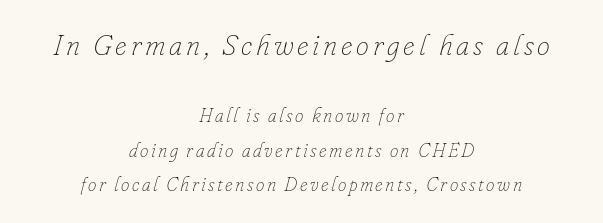
{"italic": "yes", "lean": "right", "slant_degrees": 16, "bold": "no", "weight": "thin", "width": "normal", "stroke_contrast": "low", "x_height": "small", "monospaced": "no", "underline": "no", "align": "center", "line_spacing_ratio": 1.84, "larger_block": "first", "size_ratio": 1.53, "glyph_px": 29}
